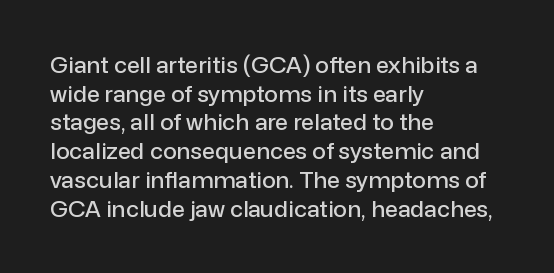
Q: Is the text italic (slanted)? A: No, it is upright.
Q: Is the text underlined? A: No.
Q: How is the paragraph aligned? A: Left-aligned.
Q: Is the spacing between letters normal or unusually wide? A: Normal.
Q: Is the spacing between lines tight, normal or loose? A: Normal.
